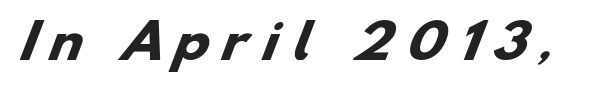
Weight: bold. Look at the bottom of the vertical strokes: they stop flat, with no serifs. Each letter keeps its own natural width here, so spacing adapts to shape. A bare baseline throughout the passage.
